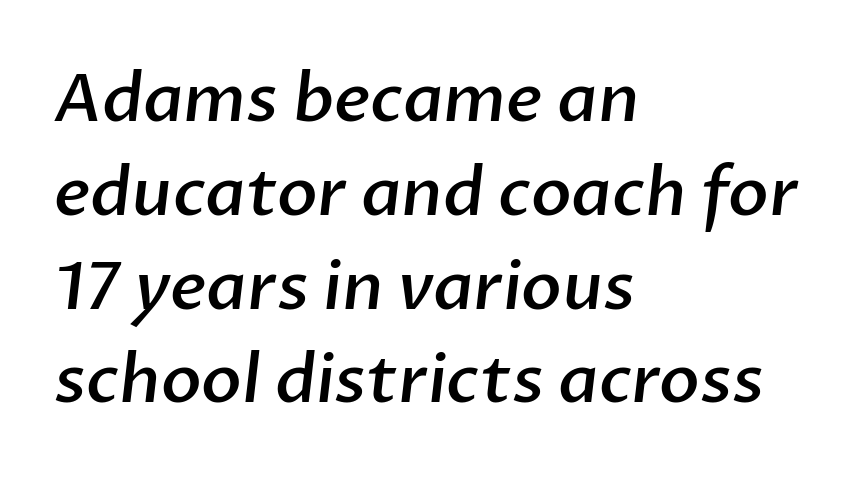
{"serif": "no", "bold": "semi", "weight": "semibold", "width": "normal", "stroke_contrast": "low", "x_height": "medium", "monospaced": "no", "underline": "no", "align": "left", "line_spacing": "normal", "line_spacing_ratio": 1.4, "letter_spacing": "normal", "letter_spacing_em": 0.0, "glyph_px": 67}
